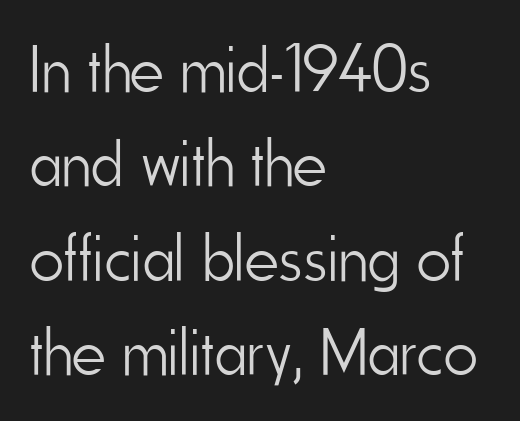
Q: Is the text bold? A: No.
Q: Is the text italic (slanted)? A: No, it is upright.
Q: Is the typeface a serif or a sans-serif typeface? A: Sans-serif.
Q: Is the text underlined? A: No.
Q: How is the paragraph aligned? A: Left-aligned.
Q: Is the spacing between letters normal or unusually wide? A: Normal.
Q: Is the spacing between lines tight, normal or loose? A: Normal.
Q: Width (condensed, normal, or wide)? A: Condensed.
Q: Stroke contrast? A: Low.
Q: x-height? A: Small.
Q: Monospaced? A: No.
